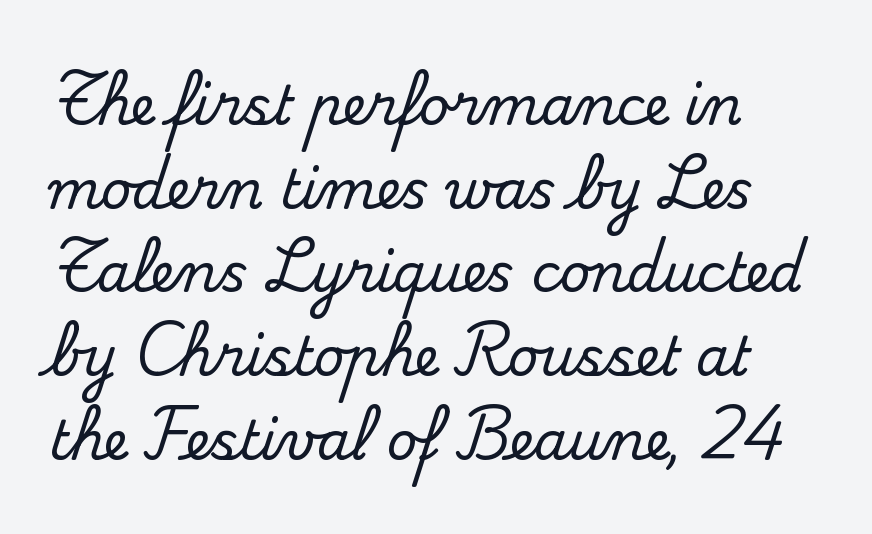
{"width": "normal", "stroke_contrast": "medium", "x_height": "small", "monospaced": "no", "underline": "no", "align": "left", "line_spacing": "normal", "line_spacing_ratio": 1.58, "letter_spacing": "normal", "letter_spacing_em": 0.0, "glyph_px": 53}
